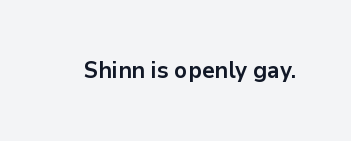
Q: Is the text bold? A: Yes.
Q: Is the text italic (slanted)? A: No, it is upright.
Q: Is the text underlined? A: No.
Q: Is the spacing between letters normal or unusually wide? A: Normal.
